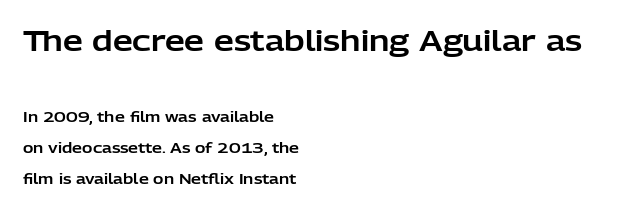
{"serif": "no", "italic": "no", "width": "normal", "stroke_contrast": "low", "x_height": "medium", "monospaced": "no", "underline": "no", "align": "left", "line_spacing": "loose", "line_spacing_ratio": 2.23, "letter_spacing": "normal", "letter_spacing_em": 0.0, "larger_block": "first", "size_ratio": 2.0, "glyph_px": 28}
